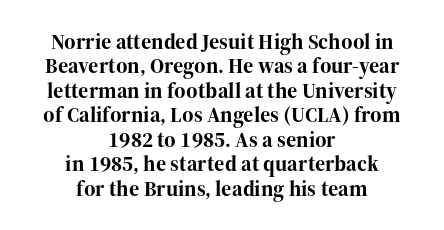
{"italic": "no", "bold": "yes", "underline": "no", "align": "center", "line_spacing": "tight", "line_spacing_ratio": 1.11, "letter_spacing": "normal", "letter_spacing_em": 0.0, "glyph_px": 22}
